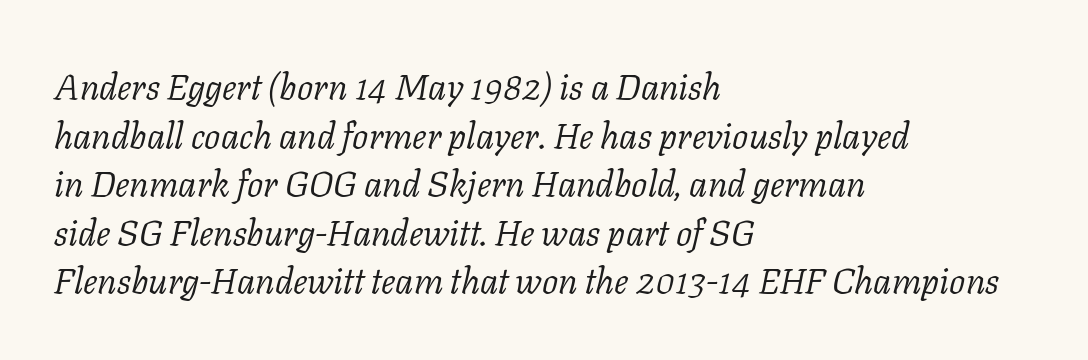
Q: Is the text bold? A: No.
Q: Is the text italic (slanted)? A: Yes, it leans right by about 11 degrees.
Q: Is the typeface a serif or a sans-serif typeface? A: Serif.
Q: Is the text underlined? A: No.
Q: How is the paragraph aligned? A: Left-aligned.
Q: Is the spacing between letters normal or unusually wide? A: Normal.
Q: Is the spacing between lines tight, normal or loose? A: Normal.
Q: Width (condensed, normal, or wide)? A: Normal.
Q: Stroke contrast? A: Low.
Q: x-height? A: Medium.
Q: Monospaced? A: No.
